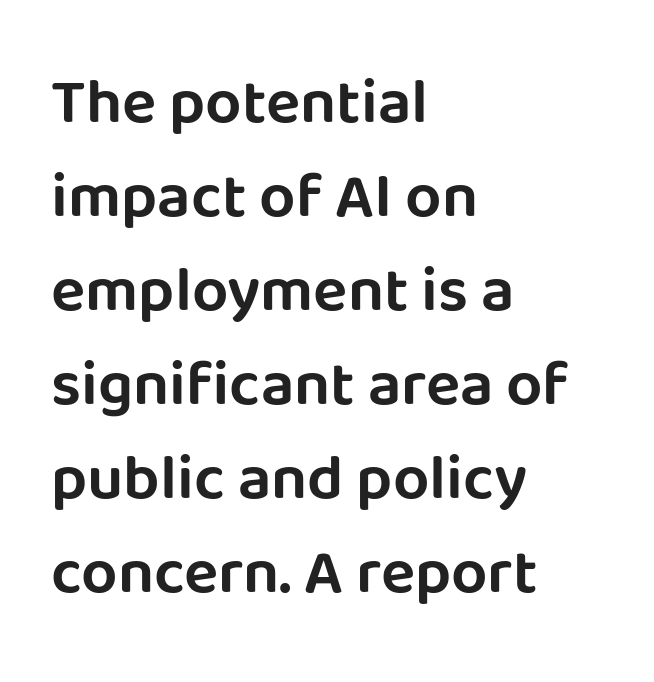
{"serif": "no", "italic": "no", "width": "normal", "stroke_contrast": "low", "x_height": "large", "monospaced": "no", "underline": "no", "align": "left", "line_spacing": "normal", "line_spacing_ratio": 1.47, "letter_spacing": "normal", "letter_spacing_em": 0.0, "glyph_px": 64}
